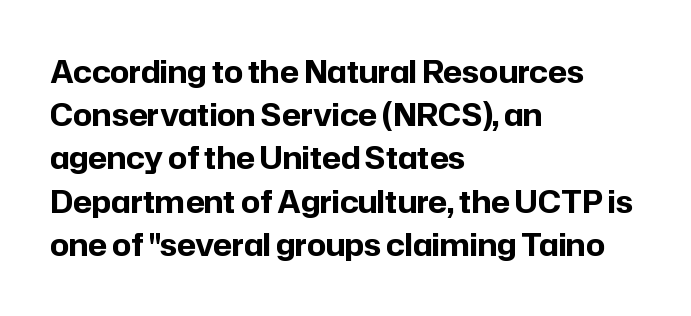
{"serif": "no", "italic": "no", "bold": "yes", "weight": "bold", "width": "normal", "stroke_contrast": "low", "x_height": "medium", "monospaced": "no", "underline": "no", "align": "left", "line_spacing": "normal", "line_spacing_ratio": 1.44, "letter_spacing": "normal", "letter_spacing_em": 0.0, "glyph_px": 30}
